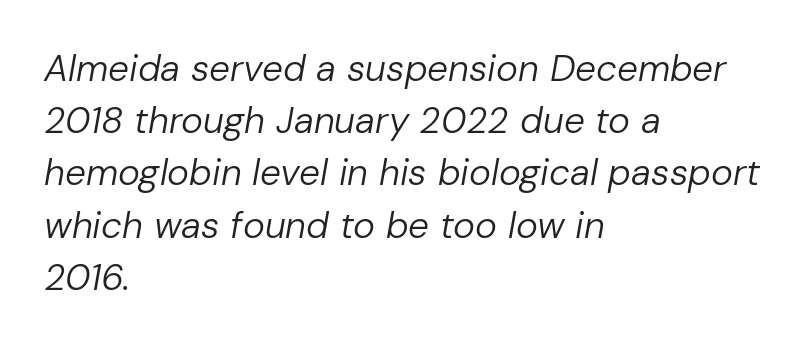
Bare-footed words on every line. A typesetter would call this proportional, since set widths differ per character. Short and long lines alike share a common starting point at left. Spacing between characters is what you'd get straight out of the box.
